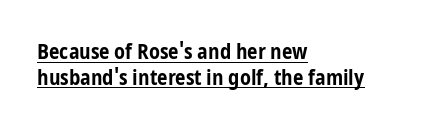
The image shows 21 px bold type, upright; set left-aligned, line spacing 1.22x, normal letter spacing, underlined.
